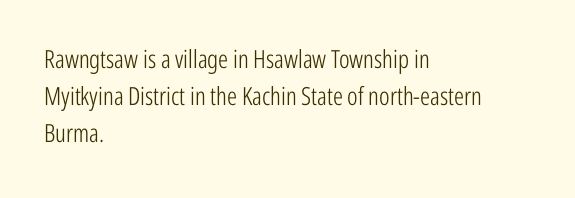
The image shows 25 px text type, upright; set left-aligned, normal line spacing (1.49x), normal letter spacing, not underlined.
